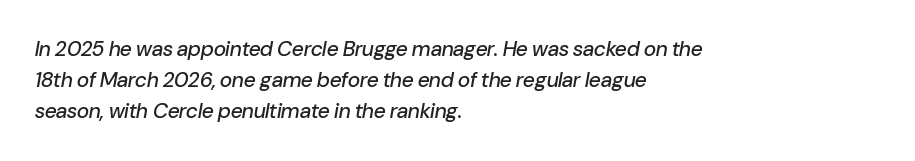
Q: Is the text italic (slanted)? A: Yes, it leans right by about 10 degrees.
Q: Is the text underlined? A: No.
Q: How is the paragraph aligned? A: Left-aligned.
Q: Is the spacing between letters normal or unusually wide? A: Normal.
Q: Is the spacing between lines tight, normal or loose? A: Normal.
